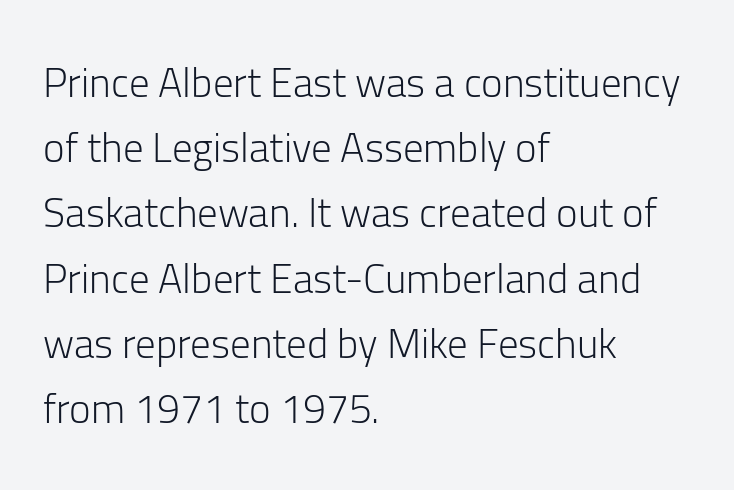
Q: Is the text bold? A: No.
Q: Is the text italic (slanted)? A: No, it is upright.
Q: Is the typeface a serif or a sans-serif typeface? A: Sans-serif.
Q: Is the text underlined? A: No.
Q: How is the paragraph aligned? A: Left-aligned.
Q: Is the spacing between letters normal or unusually wide? A: Normal.
Q: Is the spacing between lines tight, normal or loose? A: Normal.
Q: Width (condensed, normal, or wide)? A: Normal.
Q: Stroke contrast? A: Low.
Q: x-height? A: Medium.
Q: Monospaced? A: No.
